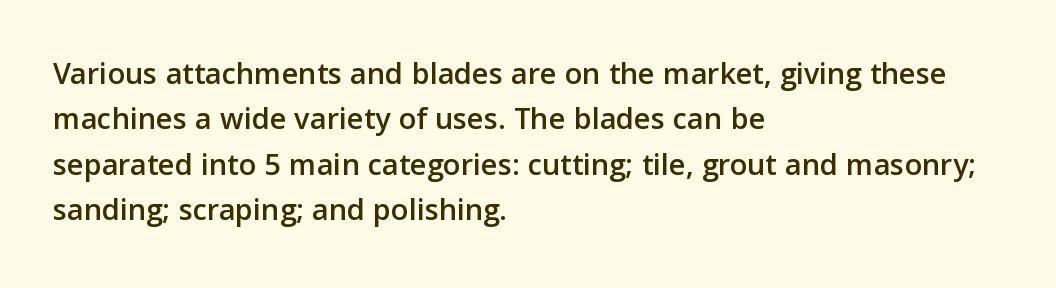
Serif or sans? Sans — the stroke terminals are bare. Rule under the text: the space is simply empty. The letters advance in unequal steps, a hallmark of proportional type. Tracking value appears to be zero — textbook default spacing.
